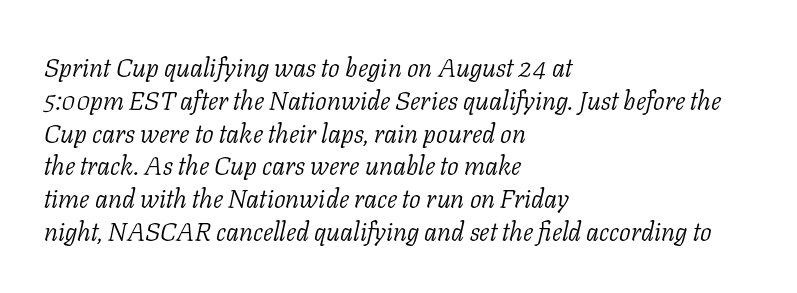
Evenly set lines give the paragraph a standard silhouette. The words here are not underlined. No heavy texture on the line: the type isn't bold. Each line starts at the same left margin while the right side varies. The letters are slanted; this is an italic face.
